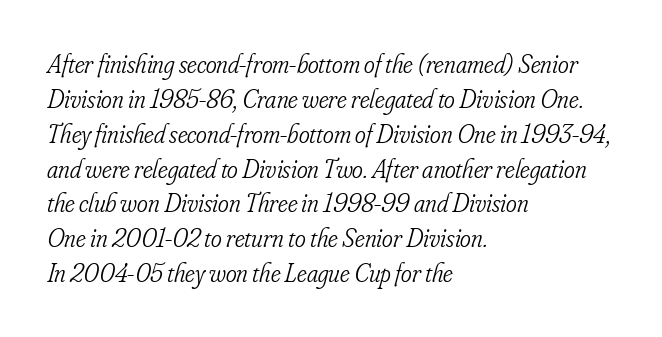
Q: Is the text bold? A: No.
Q: Is the text italic (slanted)? A: Yes, it leans right by about 16 degrees.
Q: Is the text underlined? A: No.
Q: How is the paragraph aligned? A: Left-aligned.
Q: Is the spacing between letters normal or unusually wide? A: Normal.
Q: Is the spacing between lines tight, normal or loose? A: Normal.
